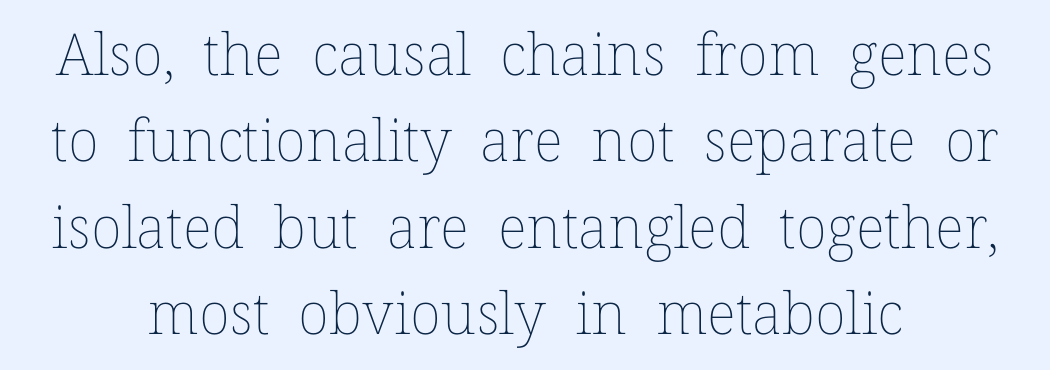
{"italic": "no", "bold": "no", "weight": "thin", "width": "normal", "stroke_contrast": "low", "x_height": "medium", "monospaced": "no", "underline": "no", "align": "center", "line_spacing": "normal", "line_spacing_ratio": 1.49, "letter_spacing": "normal", "letter_spacing_em": 0.0, "glyph_px": 58}
